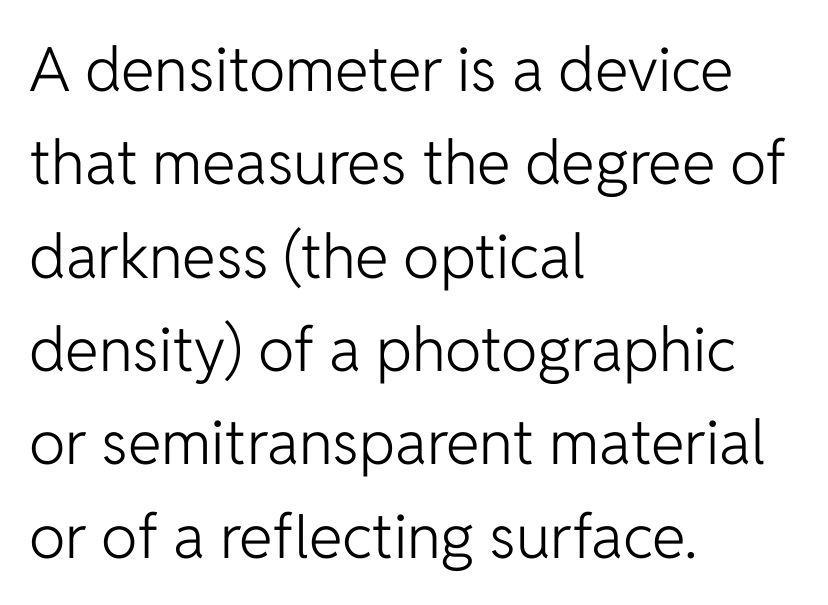
The image shows 61 px light sans-serif type, upright; set left-aligned, normal line spacing (1.53x), normal letter spacing, not underlined; low stroke contrast and a medium x-height.
